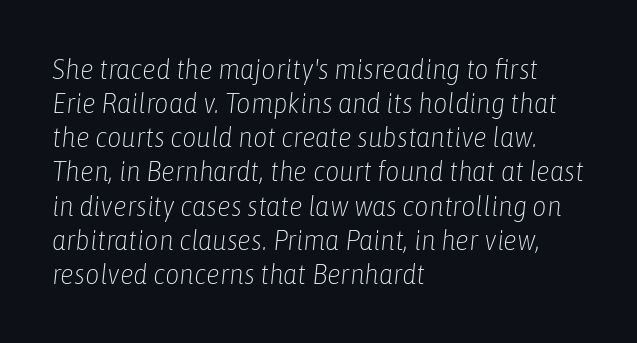
The image shows 28 px light, condensed type, italic (leaning right); set left-aligned, line spacing 1.22x, normal letter spacing, not underlined; low stroke contrast and a medium x-height.
